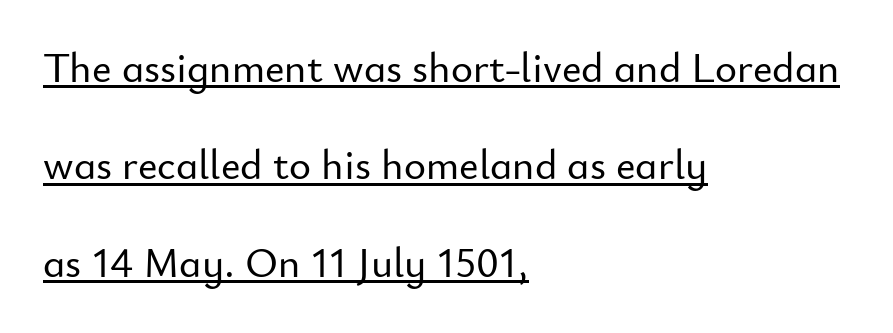
The letters stand upright; this is a roman face. This sample uses a sans-serif face. Looks like someone drew a line under every word here. The lines are spread far apart with generous leading. The type is set solid horizontally, with unmodified tracking. The setting favours the left margin, as ordinary paragraphs usually do.
